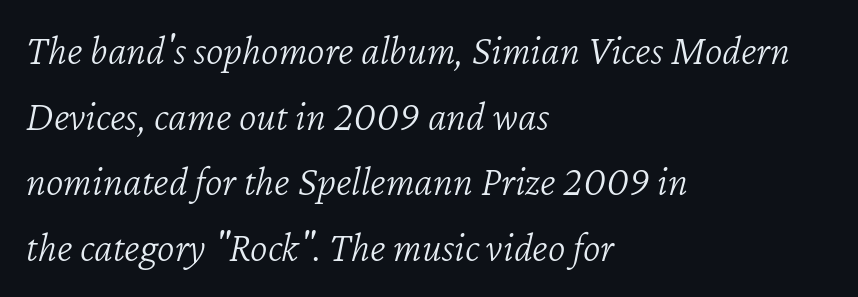
The letters look calm and open, with moderate or lighter stems. Each new line begins a customary step beneath the previous one. A typesetter would call this zero additional tracking. In CSS terms this would be text-align: left. When letters slant like this, we call the style italic.
